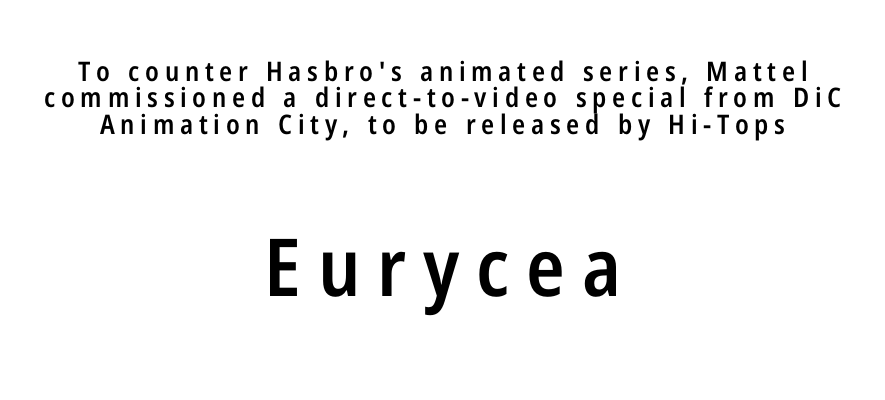
Students, observe: this is what under-led, compact text looks like. Regarding serifs, this sample does without them. The rendering inserts visible extra space after every character. Think of a printed novel: that variable character pitch is what you see here.
